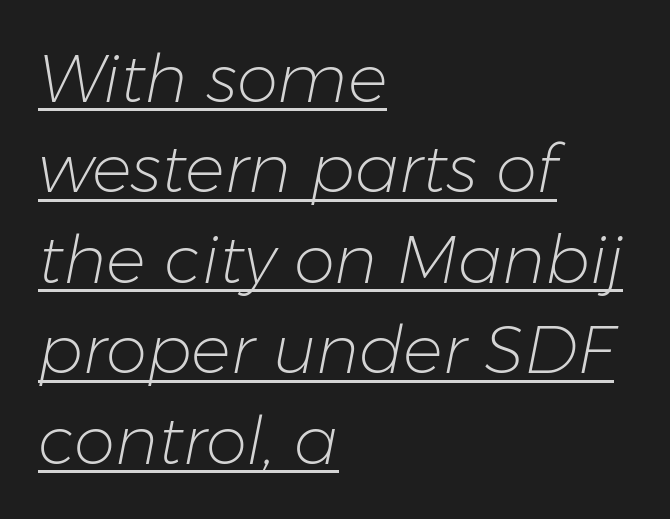
Character widths vary here, with narrow letters taking less room than wide ones. These lines stack with their left ends in a neat column. The line texture is even and compact thanks to regular tracking. Is this a heavy cut? Hardly; it is regular or lighter. This rendering features underlined lettering. Emphasis-style slanted type is in use.
